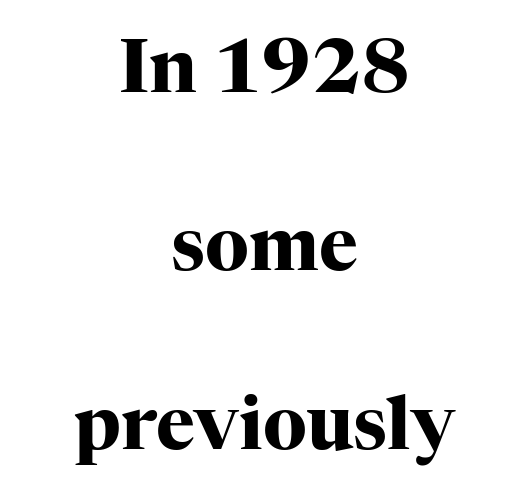
Q: Is the text bold? A: Yes.
Q: Is the text italic (slanted)? A: No, it is upright.
Q: Is the typeface a serif or a sans-serif typeface? A: Serif.
Q: Is the text underlined? A: No.
Q: How is the paragraph aligned? A: Centered.
Q: Is the spacing between letters normal or unusually wide? A: Normal.
Q: Is the spacing between lines tight, normal or loose? A: Loose.
Q: Width (condensed, normal, or wide)? A: Normal.
Q: Stroke contrast? A: High.
Q: x-height? A: Medium.
Q: Monospaced? A: No.
